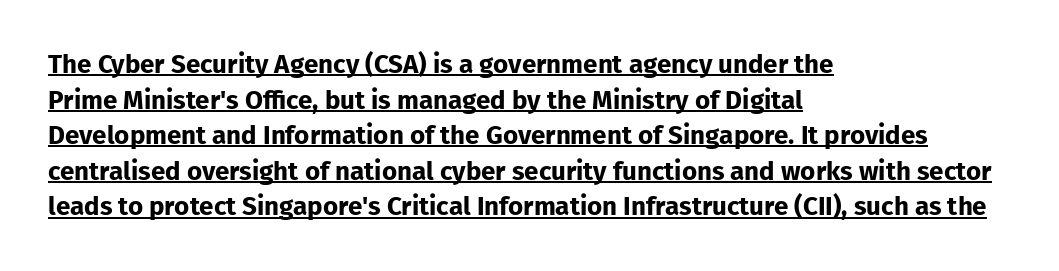
Looks like someone drew a line under every word here. Strong, thick strokes mark this as bold type. Typeset ragged right — the left edge is the straight one. Evenly set lines give the paragraph a standard silhouette. Italic: no, the glyphs are upright roman.
